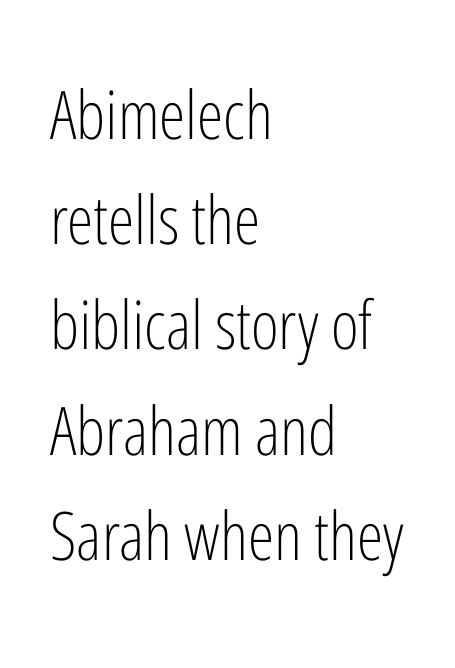
Q: Is the text bold? A: No.
Q: Is the text italic (slanted)? A: No, it is upright.
Q: Is the typeface a serif or a sans-serif typeface? A: Sans-serif.
Q: Is the text underlined? A: No.
Q: How is the paragraph aligned? A: Left-aligned.
Q: Is the spacing between letters normal or unusually wide? A: Normal.
Q: Is the spacing between lines tight, normal or loose? A: Normal.
Q: Width (condensed, normal, or wide)? A: Condensed.
Q: Stroke contrast? A: Low.
Q: x-height? A: Medium.
Q: Monospaced? A: No.
